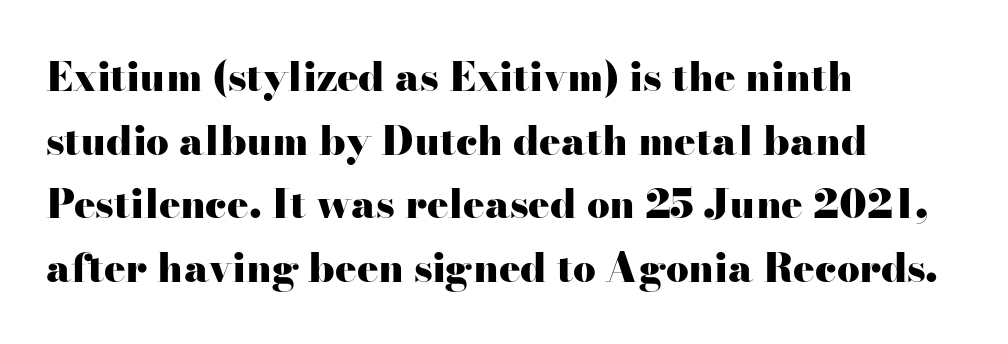
{"serif": "yes", "italic": "no", "bold": "yes", "weight": "heavy", "width": "wide", "stroke_contrast": "high", "x_height": "small", "monospaced": "no", "underline": "no", "align": "left", "line_spacing": "normal", "line_spacing_ratio": 1.59, "letter_spacing": "normal", "letter_spacing_em": 0.0, "glyph_px": 40}
